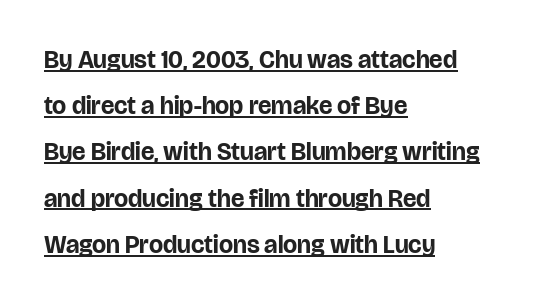
The image shows 25 px bold type, upright; set left-aligned, line spacing 1.85x, normal letter spacing, underlined.
